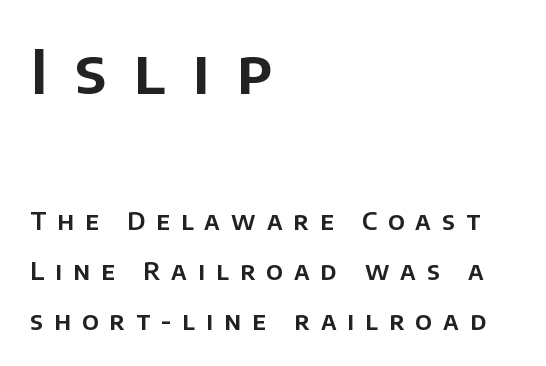
Q: Is the text italic (slanted)? A: No, it is upright.
Q: Is the typeface a serif or a sans-serif typeface? A: Sans-serif.
Q: Is the text underlined? A: No.
Q: How is the paragraph aligned? A: Left-aligned.
Q: Is the spacing between letters normal or unusually wide? A: Unusually wide.
Q: Is the spacing between lines tight, normal or loose? A: Loose.
Q: Which block of text is set in a larger size, the first (top) or the second (bottom)? A: The first (top) one.
Q: Width (condensed, normal, or wide)? A: Normal.
Q: Stroke contrast? A: Low.
Q: x-height? A: Large.
Q: Monospaced? A: No.
